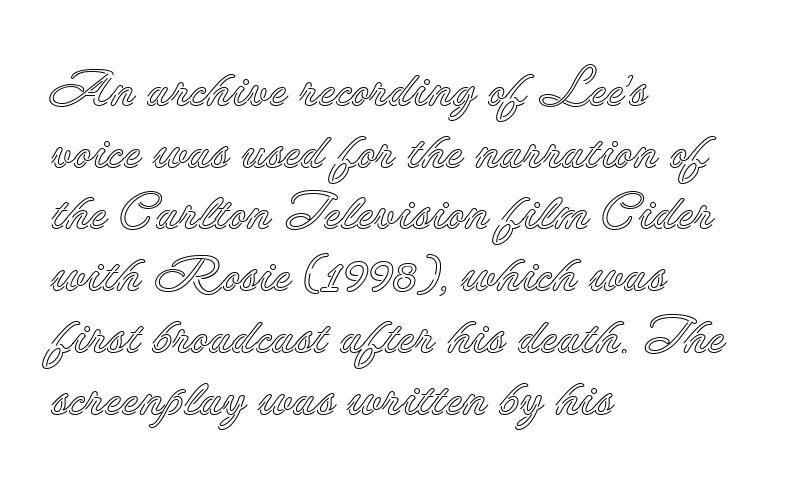
Q: Is the text italic (slanted)? A: Yes.
Q: Is the text underlined? A: No.
Q: How is the paragraph aligned? A: Left-aligned.
Q: Is the spacing between letters normal or unusually wide? A: Normal.
Q: Width (condensed, normal, or wide)? A: Normal.
Q: x-height? A: Small.
Q: Monospaced? A: No.
